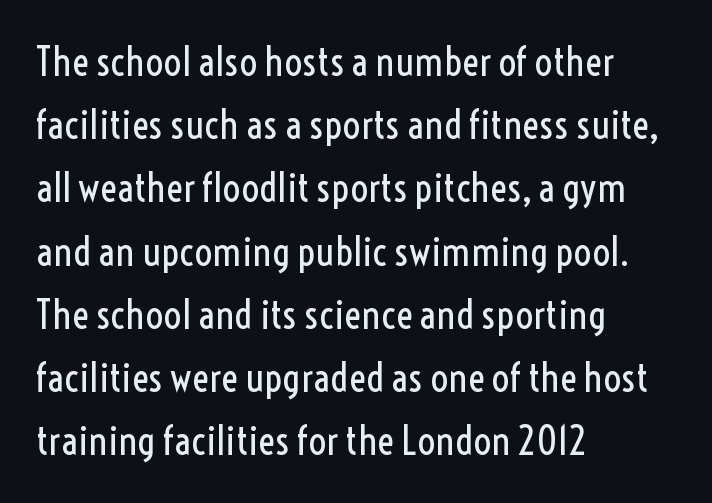
The image shows 40 px regular-weight, condensed sans-serif type, upright; set left-aligned, normal line spacing (1.58x), normal letter spacing, not underlined; a medium x-height.
